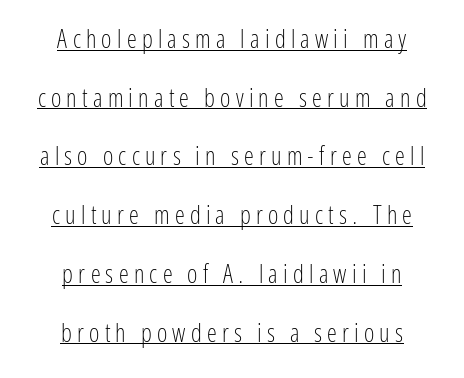
The image shows 25 px text type, upright; set centered, loose line spacing (2.35x), unusually wide letter spacing (+0.21 em), underlined.
